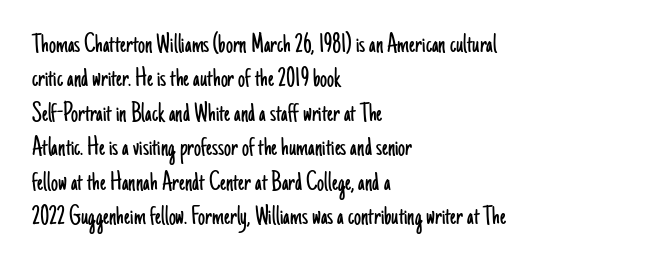
{"serif": "no", "italic": "no", "bold": "no", "weight": "light", "width": "condensed", "stroke_contrast": "low", "x_height": "small", "monospaced": "no", "underline": "no", "align": "left", "line_spacing_ratio": 1.23, "letter_spacing": "normal", "letter_spacing_em": 0.0, "glyph_px": 28}
